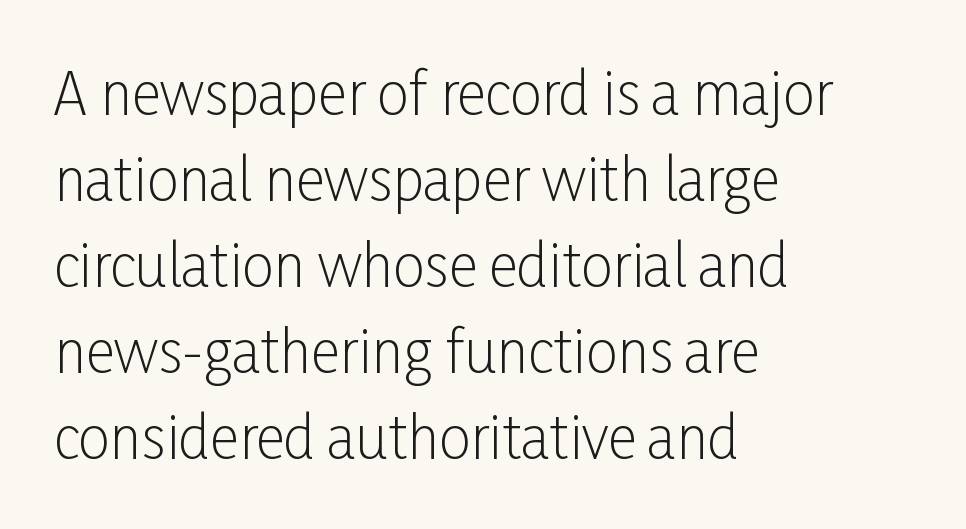
The image shows 57 px light, condensed sans-serif type, upright; set left-aligned, normal line spacing (1.51x), normal letter spacing, not underlined; low stroke contrast and a medium x-height.
